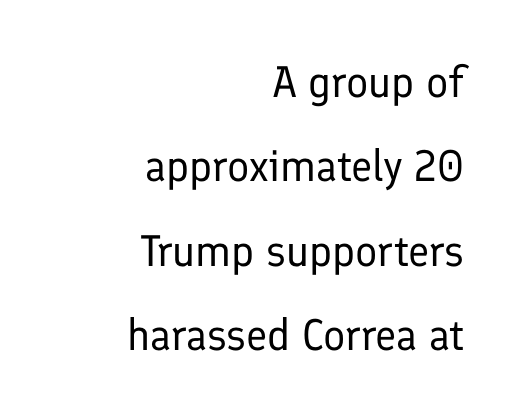
The image shows 44 px regular-weight sans-serif type, upright; set right-aligned, loose line spacing (1.92x), normal letter spacing, not underlined; low stroke contrast and a medium x-height.
